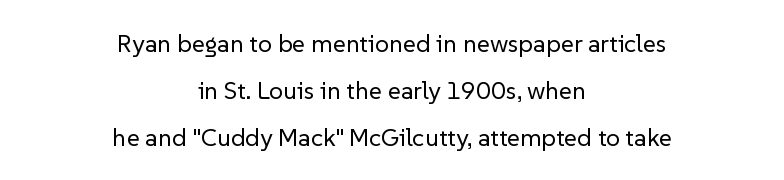
Just letters on the line, the space beneath them empty. A quiet, ordinary-to-light weight characterises the typeface. Every character sits straight up, as roman type does. You could call the tracking neutral — neither tight nor loose. Which margin do the lines hug? Neither — every line sits in the middle.
